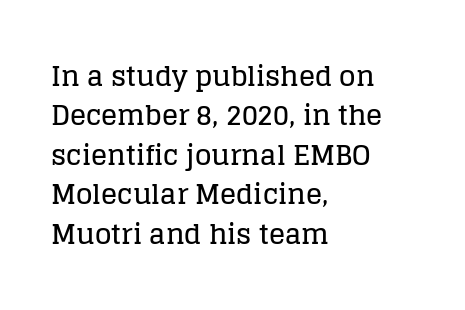
Q: Is the text italic (slanted)? A: No, it is upright.
Q: Is the text underlined? A: No.
Q: How is the paragraph aligned? A: Left-aligned.
Q: Is the spacing between letters normal or unusually wide? A: Normal.
Q: Is the spacing between lines tight, normal or loose? A: Normal.
